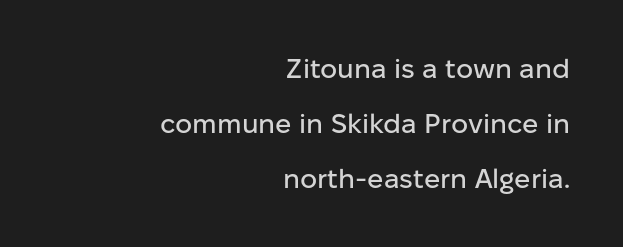
The image shows 27 px text type, upright; set right-aligned, loose line spacing (2.03x), normal letter spacing, not underlined.
